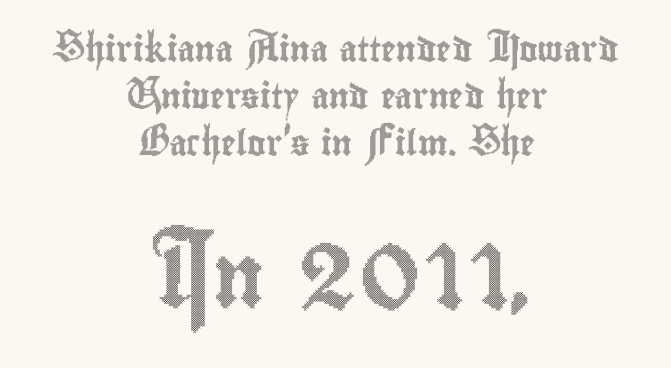
The tracking reads as untouched default to a designer's eye. The lettering holds an erect, upright posture throughout. The following chunk of copy outweighs the initial chunk in type size. Beneath every word, the page is bare. Note the varied advance widths — an 'i' is clearly narrower than an 'm'. The setting favours the middle, as headings and verse often do.
